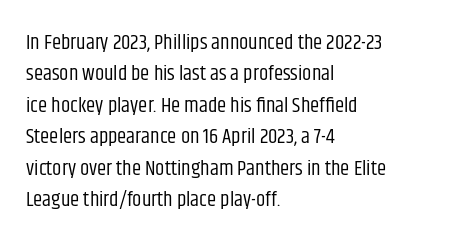
Q: Is the text bold? A: No.
Q: Is the text italic (slanted)? A: No, it is upright.
Q: Is the text underlined? A: No.
Q: How is the paragraph aligned? A: Left-aligned.
Q: Is the spacing between letters normal or unusually wide? A: Normal.
Q: Is the spacing between lines tight, normal or loose? A: Normal.
